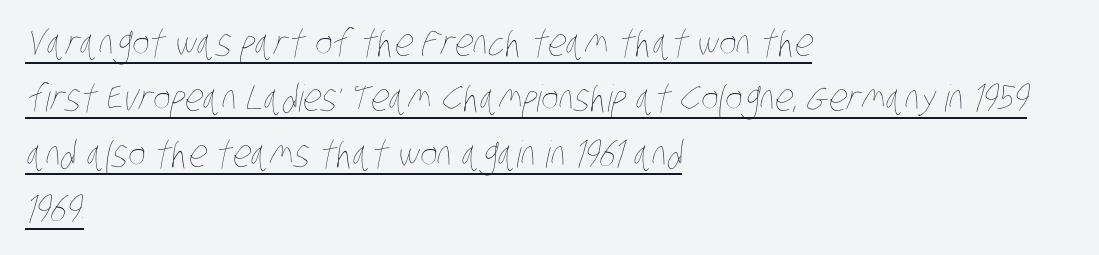
{"bold": "no", "weight": "thin", "width": "condensed", "stroke_contrast": "low", "x_height": "large", "monospaced": "no", "underline": "yes", "align": "left", "line_spacing": "normal", "line_spacing_ratio": 1.5, "letter_spacing": "normal", "letter_spacing_em": 0.0, "glyph_px": 37}
